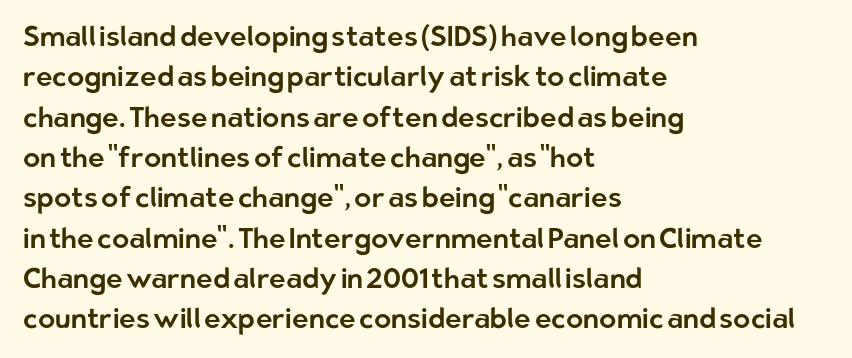
Characters remain perfectly vertical along every line. Varying glyph widths throughout — classic text-font behaviour. The face used here is a sans, in the tradition of grotesques and geometrics. Which margin do the lines hug? The left one — the right edge is uneven. Whoever set this chose a conventional vertical rhythm.
